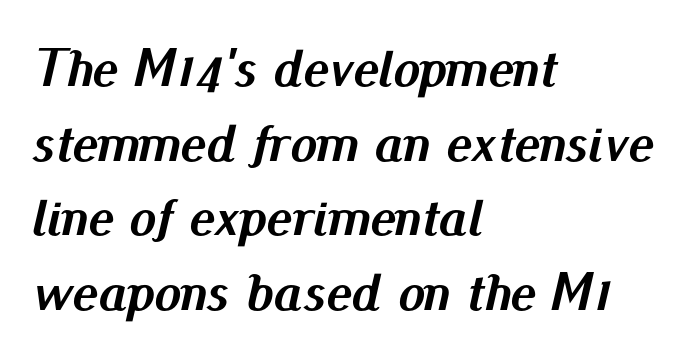
{"italic": "yes", "lean": "right", "slant_degrees": 13, "bold": "yes", "weight": "semibold", "width": "normal", "stroke_contrast": "medium", "x_height": "small", "monospaced": "no", "underline": "no", "align": "left", "line_spacing": "normal", "line_spacing_ratio": 1.38, "letter_spacing": "normal", "letter_spacing_em": 0.0, "glyph_px": 54}
